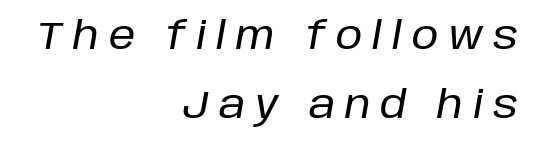
Q: Is the text italic (slanted)? A: Yes, it leans right by about 10 degrees.
Q: Is the text underlined? A: No.
Q: How is the paragraph aligned? A: Right-aligned.
Q: Is the spacing between letters normal or unusually wide? A: Unusually wide.
Q: Width (condensed, normal, or wide)? A: Normal.
Q: Stroke contrast? A: Low.
Q: x-height? A: Large.
Q: Monospaced? A: No.
